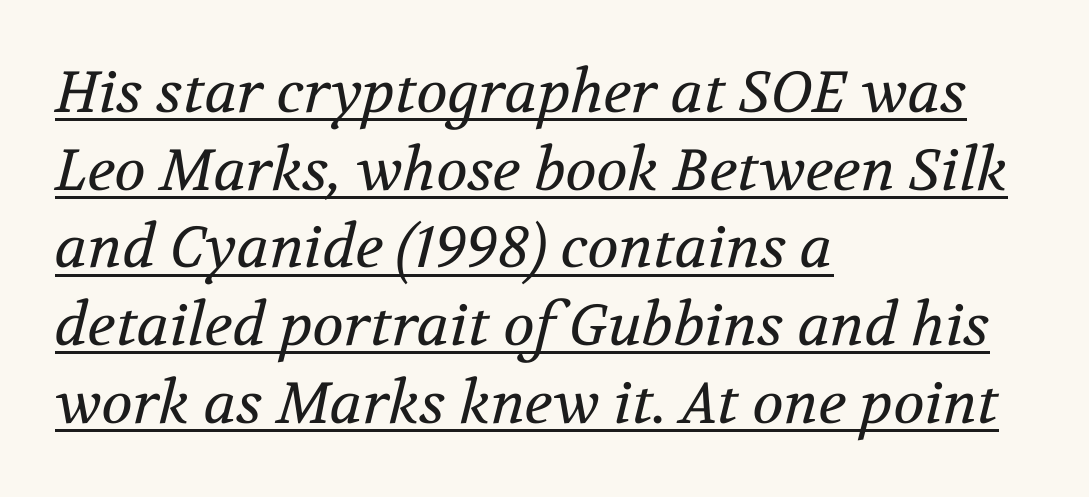
The image shows 58 px regular-weight serif type, italic (leaning right); set left-aligned, normal line spacing (1.34x), normal letter spacing, underlined; medium stroke contrast and a medium x-height.
